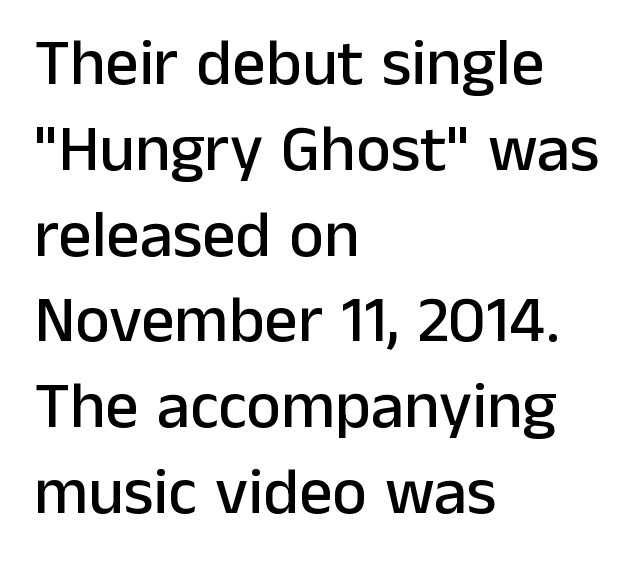
All the whitespace from short lines collects on the right. What stands out about the letter spacing? Nothing — it is the standard amount. Any mark beneath the type? The region is blank. The space between consecutive lines is moderate. The rendering uses natural spacing where letterforms have individual widths. The rendering shows plain stroke endings on the letterforms — a sans-serif design.
